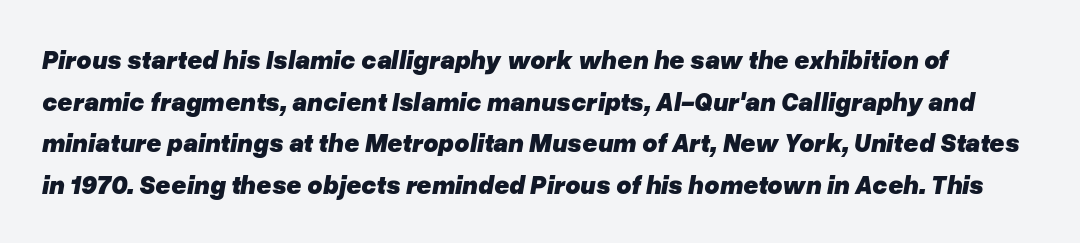
The passage shown has conventional tracking throughout. Descender tails drop into unmarked territory. Style check: oblique. Compared with an ordinary text face, these strokes are far heavier — a full bold. The rendering uses a moderate line-height, typical for paragraphs.
